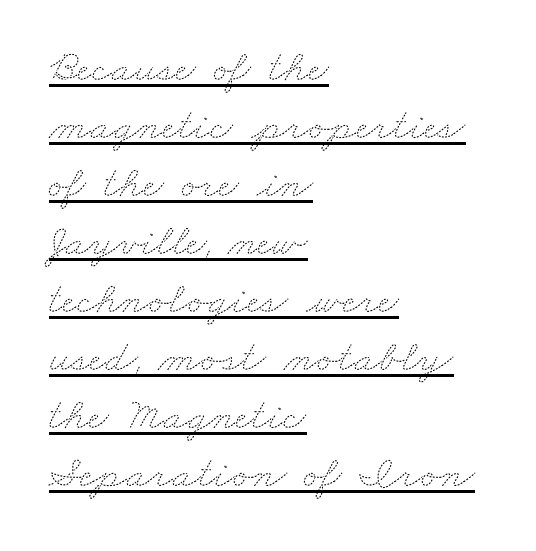
{"bold": "no", "weight": "thin", "width": "wide", "stroke_contrast": "medium", "x_height": "small", "monospaced": "no", "underline": "yes", "align": "left", "line_spacing": "normal", "line_spacing_ratio": 1.29, "letter_spacing": "normal", "letter_spacing_em": 0.0, "glyph_px": 45}
